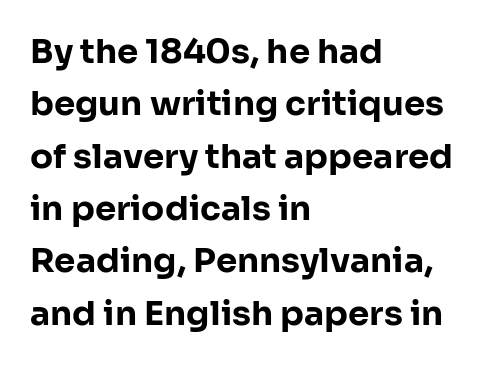
The image shows 34 px bold sans-serif type, upright; set left-aligned, normal line spacing (1.54x), normal letter spacing, not underlined; low stroke contrast and a medium x-height.
